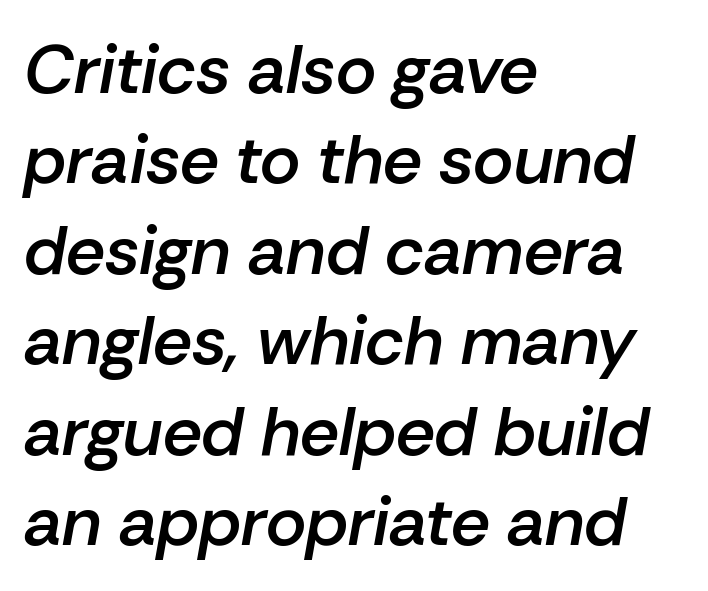
{"italic": "yes", "lean": "right", "slant_degrees": 10, "bold": "semi", "weight": "semibold", "width": "normal", "stroke_contrast": "low", "x_height": "medium", "monospaced": "no", "underline": "no", "align": "left", "line_spacing": "normal", "line_spacing_ratio": 1.31, "letter_spacing": "normal", "letter_spacing_em": 0.0, "glyph_px": 69}
